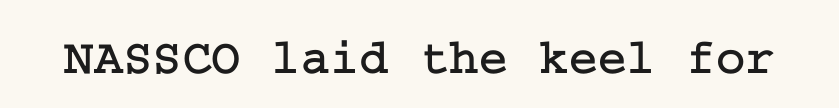
The image shows 50 px serif type, upright; set normal letter spacing, not underlined; low stroke contrast and a medium x-height.
